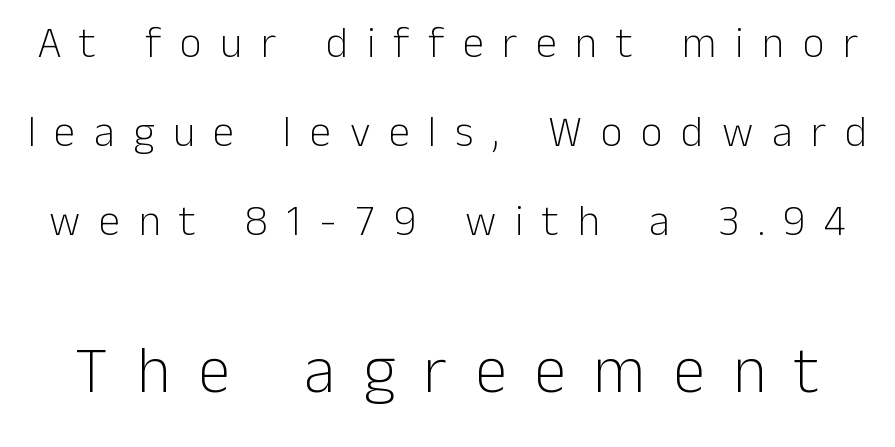
Q: Is the text bold? A: No.
Q: Is the text italic (slanted)? A: No, it is upright.
Q: Is the typeface a serif or a sans-serif typeface? A: Sans-serif.
Q: Is the text underlined? A: No.
Q: Is the spacing between letters normal or unusually wide? A: Unusually wide.
Q: Is the spacing between lines tight, normal or loose? A: Loose.
Q: Which block of text is set in a larger size, the first (top) or the second (bottom)? A: The second (bottom) one.
Q: Width (condensed, normal, or wide)? A: Normal.
Q: Stroke contrast? A: Low.
Q: x-height? A: Medium.
Q: Monospaced? A: No.
